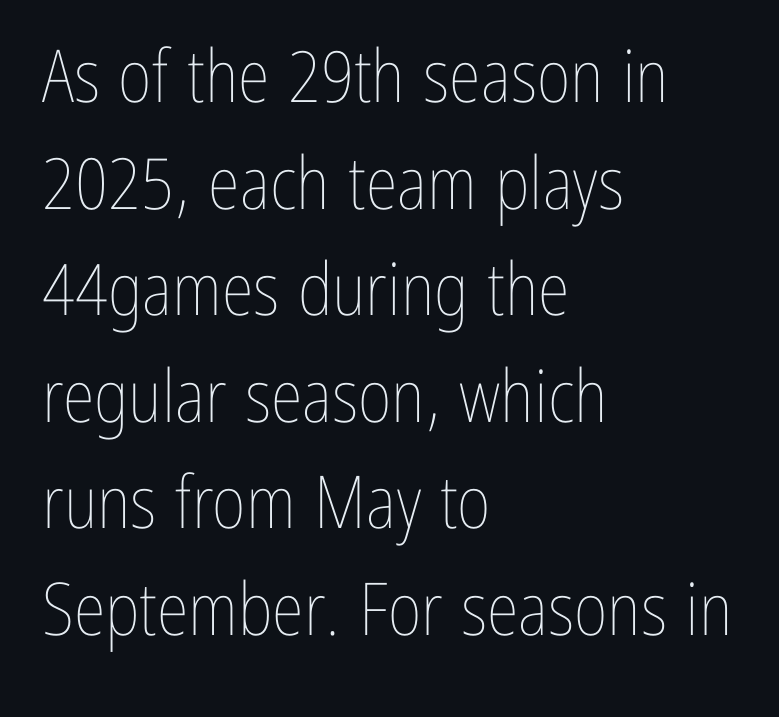
Descenders are the only things crossing below the line. Character widths vary here, with narrow letters taking less room than wide ones. Compared with a centered layout, this one pins lines to the left instead. Stems here are at most as thick as an everyday book face.
